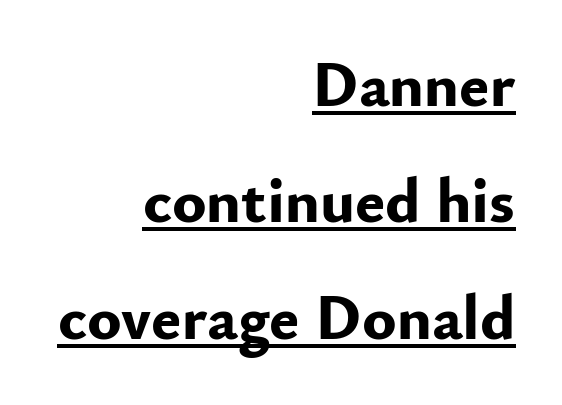
The image shows 64 px bold sans-serif type, upright; set right-aligned, line spacing 1.82x, normal letter spacing, underlined; low stroke contrast and a small x-height.
